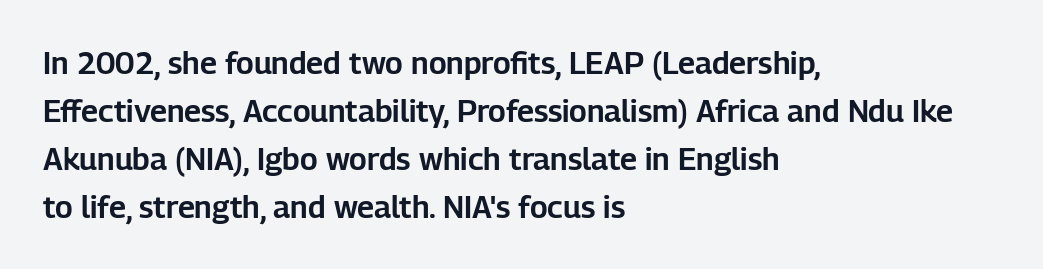
Q: Is the text italic (slanted)? A: No, it is upright.
Q: Is the typeface a serif or a sans-serif typeface? A: Sans-serif.
Q: Is the text underlined? A: No.
Q: How is the paragraph aligned? A: Left-aligned.
Q: Is the spacing between letters normal or unusually wide? A: Normal.
Q: Is the spacing between lines tight, normal or loose? A: Normal.
Q: Width (condensed, normal, or wide)? A: Normal.
Q: Stroke contrast? A: Low.
Q: x-height? A: Medium.
Q: Monospaced? A: No.
